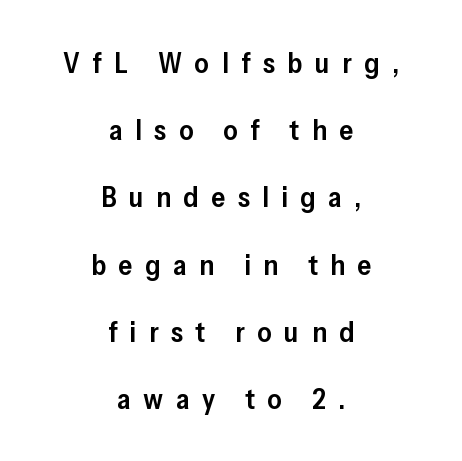
Q: Is the text bold? A: Semi-bold.
Q: Is the text italic (slanted)? A: No, it is upright.
Q: Is the typeface a serif or a sans-serif typeface? A: Sans-serif.
Q: Is the text underlined? A: No.
Q: How is the paragraph aligned? A: Centered.
Q: Is the spacing between letters normal or unusually wide? A: Unusually wide.
Q: Is the spacing between lines tight, normal or loose? A: Loose.
Q: Width (condensed, normal, or wide)? A: Normal.
Q: Stroke contrast? A: Low.
Q: x-height? A: Medium.
Q: Monospaced? A: No.
